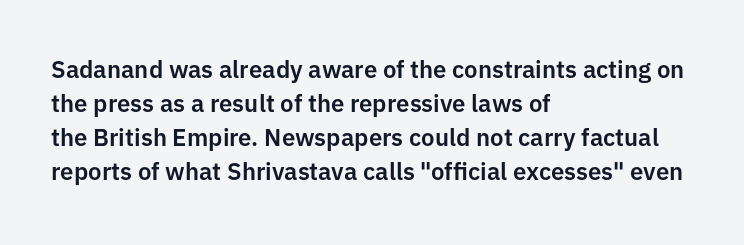
Each word holds together tightly as a unit, with standard inter-letter gaps. Horizontally, the lines are justified to the leading edge only. Check the space under the baseline: it is left empty. Leading matches the norm, producing a regular column.
